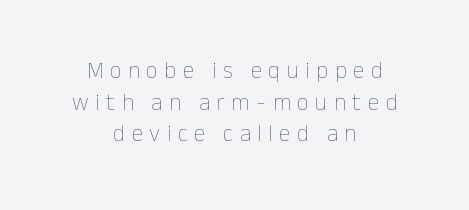
{"italic": "no", "bold": "no", "underline": "no", "align": "center", "line_spacing": "normal", "line_spacing_ratio": 1.38, "letter_spacing": "wide", "letter_spacing_em": 0.29, "glyph_px": 23}
